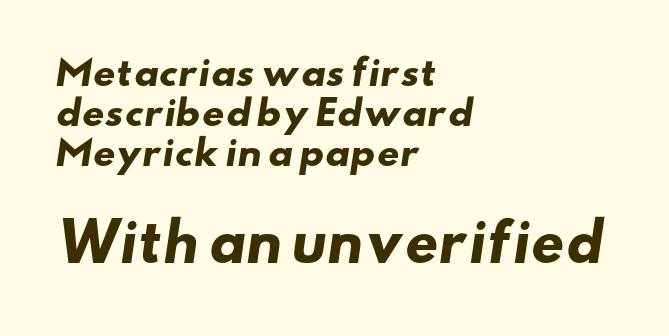
The image shows 52 px heavy, wide sans-serif type; set left-aligned, tight line spacing (1.14x), normal letter spacing, not underlined; the second (bottom) block is 1.49x larger; low stroke contrast and a small x-height.
